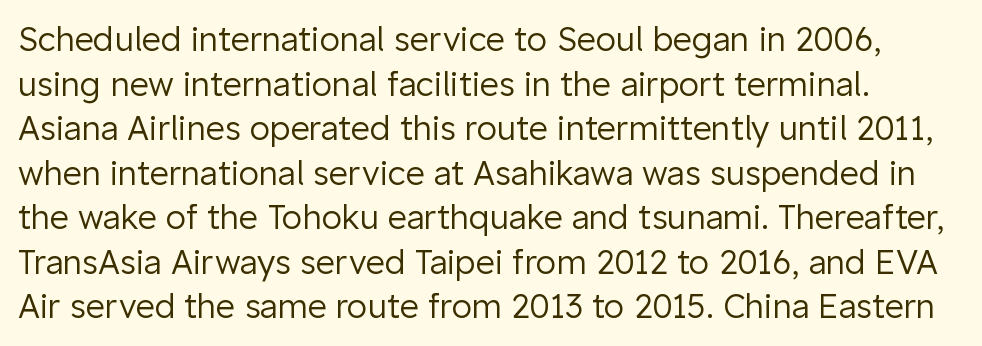
The image shows 33 px regular-weight sans-serif type, upright; set left-aligned, normal line spacing (1.35x), normal letter spacing, not underlined; low stroke contrast and a medium x-height.
